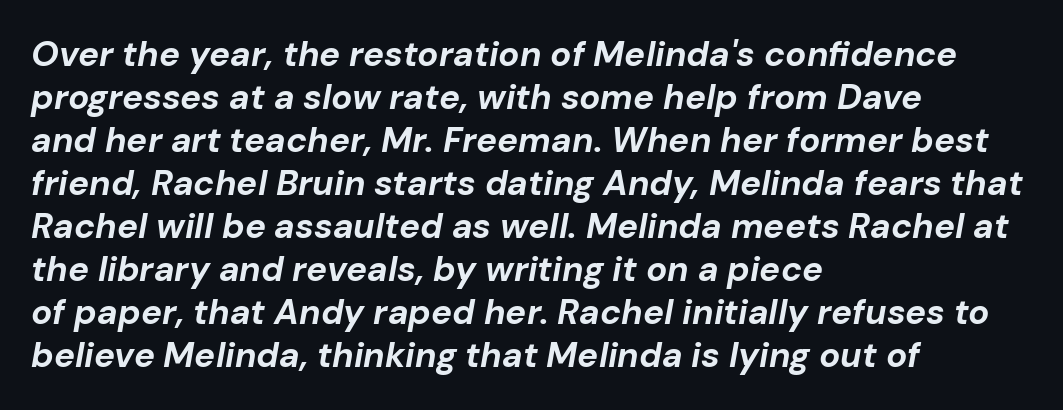
Q: Is the text bold? A: Yes.
Q: Is the text italic (slanted)? A: Yes, it leans right by about 10 degrees.
Q: Is the text underlined? A: No.
Q: How is the paragraph aligned? A: Left-aligned.
Q: Is the spacing between letters normal or unusually wide? A: Normal.
Q: Width (condensed, normal, or wide)? A: Normal.
Q: Stroke contrast? A: Low.
Q: x-height? A: Medium.
Q: Monospaced? A: No.
